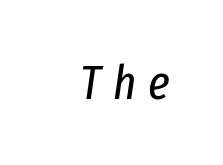
Q: Is the text bold? A: No.
Q: Is the text italic (slanted)? A: Yes, it leans right by about 8 degrees.
Q: Is the text underlined? A: No.
Q: Is the spacing between letters normal or unusually wide? A: Unusually wide.
Q: Width (condensed, normal, or wide)? A: Condensed.
Q: Stroke contrast? A: Low.
Q: x-height? A: Medium.
Q: Monospaced? A: No.
